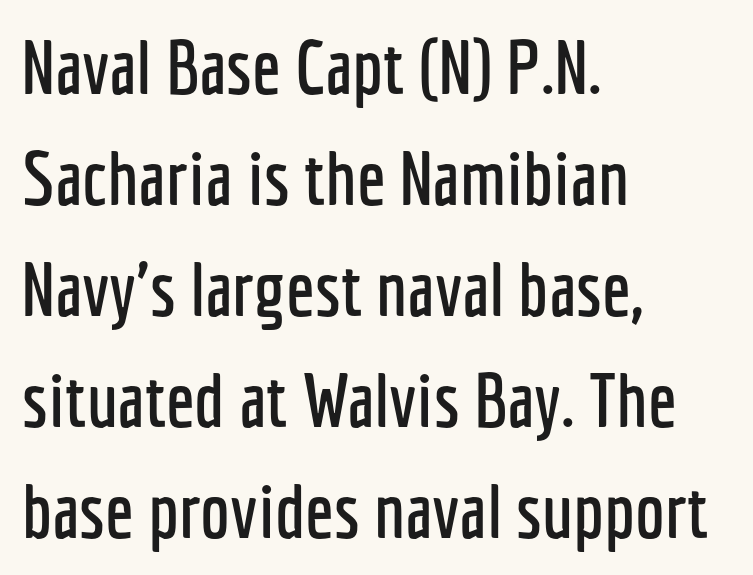
Q: Is the text italic (slanted)? A: No, it is upright.
Q: Is the typeface a serif or a sans-serif typeface? A: Sans-serif.
Q: Is the text underlined? A: No.
Q: How is the paragraph aligned? A: Left-aligned.
Q: Is the spacing between letters normal or unusually wide? A: Normal.
Q: Is the spacing between lines tight, normal or loose? A: Normal.
Q: Width (condensed, normal, or wide)? A: Condensed.
Q: Stroke contrast? A: Low.
Q: x-height? A: Medium.
Q: Monospaced? A: No.
